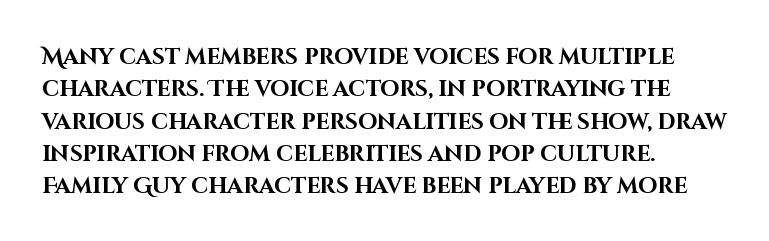
The image shows 22 px bold type, upright; set left-aligned, normal line spacing (1.47x), normal letter spacing, not underlined.
